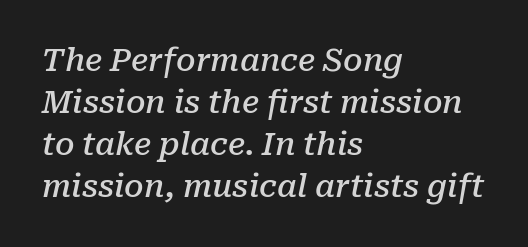
The image shows 31 px semibold serif type, italic (leaning right); set left-aligned, normal line spacing (1.35x), normal letter spacing, not underlined; low stroke contrast and a medium x-height.
